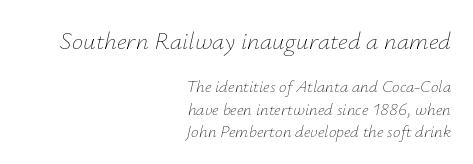
Compared with ordinary roman type, these characters are visibly tilted. Alignment: flush right. Compared with typical body copy, the letter spacing here is the same. Glance below the letters and you will spot only blank space. The vertical gap from one line to the next is medium. On a weight scale, this lands at 450 or below.
